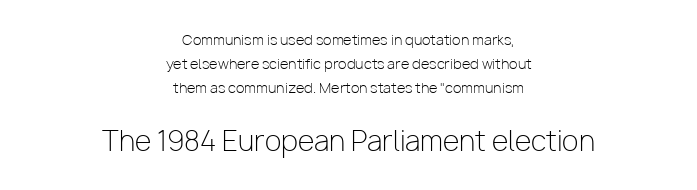
Q: Is the text bold? A: No.
Q: Is the text italic (slanted)? A: No, it is upright.
Q: Is the text underlined? A: No.
Q: How is the paragraph aligned? A: Centered.
Q: Is the spacing between letters normal or unusually wide? A: Normal.
Q: Which block of text is set in a larger size, the first (top) or the second (bottom)? A: The second (bottom) one.
